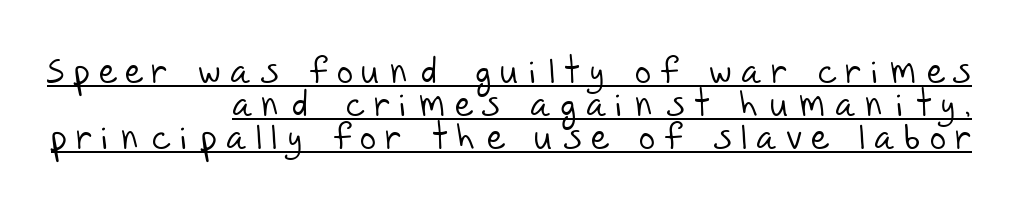
Q: Is the text bold? A: No.
Q: Is the typeface a serif or a sans-serif typeface? A: Sans-serif.
Q: Is the text underlined? A: Yes.
Q: How is the paragraph aligned? A: Right-aligned.
Q: Is the spacing between letters normal or unusually wide? A: Unusually wide.
Q: Is the spacing between lines tight, normal or loose? A: Tight.
Q: Width (condensed, normal, or wide)? A: Normal.
Q: Stroke contrast? A: Low.
Q: x-height? A: Large.
Q: Monospaced? A: No.
